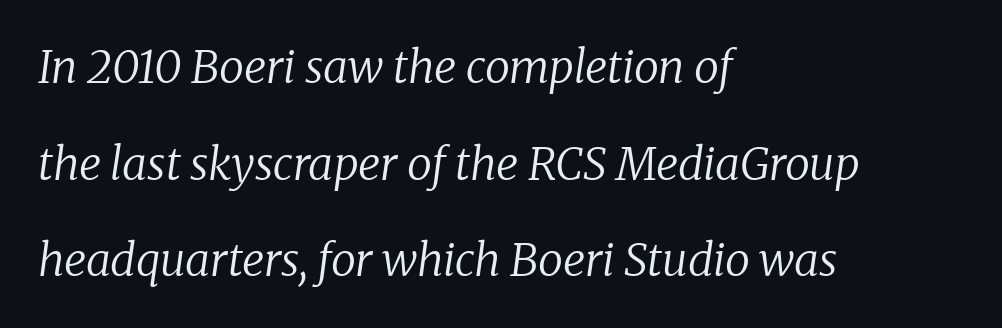
{"serif": "yes", "italic": "yes", "lean": "right", "slant_degrees": 8, "bold": "no", "weight": "regular", "width": "normal", "stroke_contrast": "low", "x_height": "medium", "monospaced": "no", "underline": "no", "align": "left", "line_spacing": "loose", "line_spacing_ratio": 2.15, "letter_spacing": "normal", "letter_spacing_em": 0.0, "glyph_px": 45}
